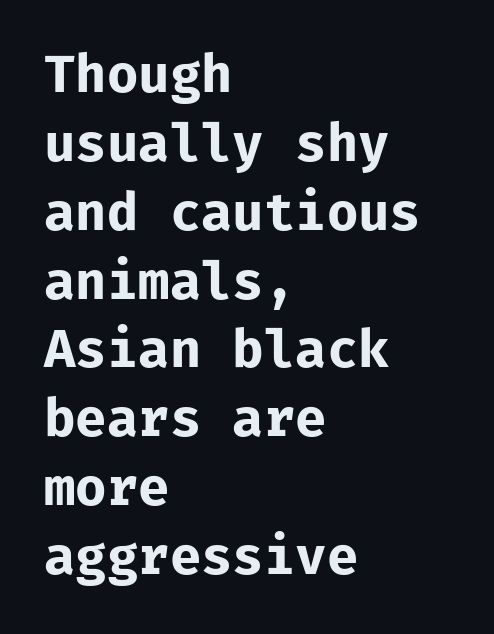
Q: Is the text bold? A: Yes.
Q: Is the text italic (slanted)? A: No, it is upright.
Q: Is the typeface a serif or a sans-serif typeface? A: Sans-serif.
Q: Is the text underlined? A: No.
Q: How is the paragraph aligned? A: Left-aligned.
Q: Is the spacing between letters normal or unusually wide? A: Normal.
Q: Is the spacing between lines tight, normal or loose? A: Normal.
Q: Width (condensed, normal, or wide)? A: Normal.
Q: Stroke contrast? A: Low.
Q: x-height? A: Medium.
Q: Monospaced? A: Yes.
